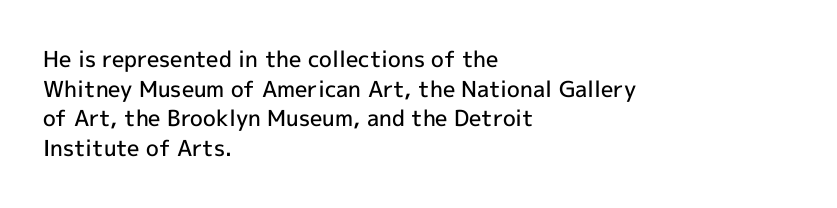
Q: Is the text bold? A: Semi-bold.
Q: Is the text italic (slanted)? A: No, it is upright.
Q: Is the text underlined? A: No.
Q: How is the paragraph aligned? A: Left-aligned.
Q: Is the spacing between letters normal or unusually wide? A: Normal.
Q: Is the spacing between lines tight, normal or loose? A: Normal.
